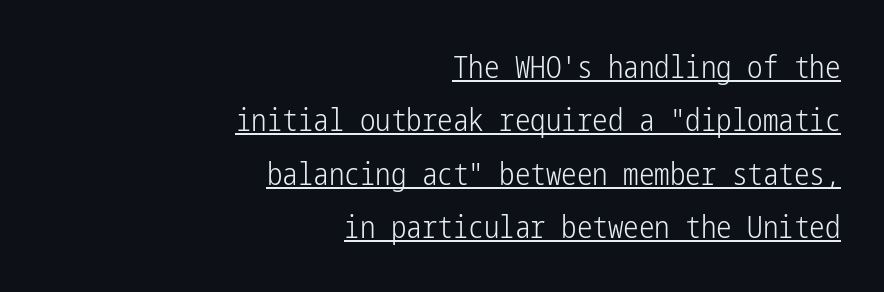
Q: Is the text bold? A: No.
Q: Is the text italic (slanted)? A: No, it is upright.
Q: Is the typeface a serif or a sans-serif typeface? A: Sans-serif.
Q: Is the text underlined? A: Yes.
Q: How is the paragraph aligned? A: Right-aligned.
Q: Is the spacing between letters normal or unusually wide? A: Normal.
Q: Width (condensed, normal, or wide)? A: Condensed.
Q: Stroke contrast? A: Low.
Q: x-height? A: Medium.
